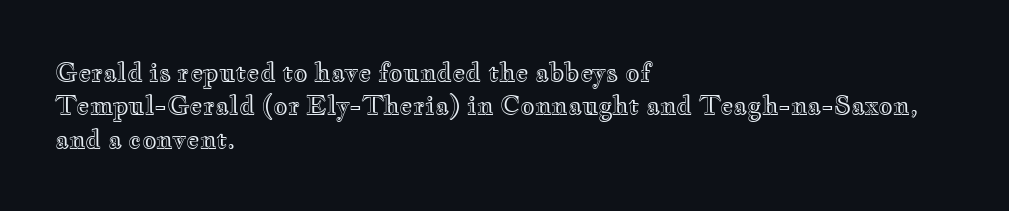
Q: Is the text italic (slanted)? A: No, it is upright.
Q: Is the text underlined? A: No.
Q: How is the paragraph aligned? A: Left-aligned.
Q: Is the spacing between letters normal or unusually wide? A: Normal.
Q: Is the spacing between lines tight, normal or loose? A: Normal.
